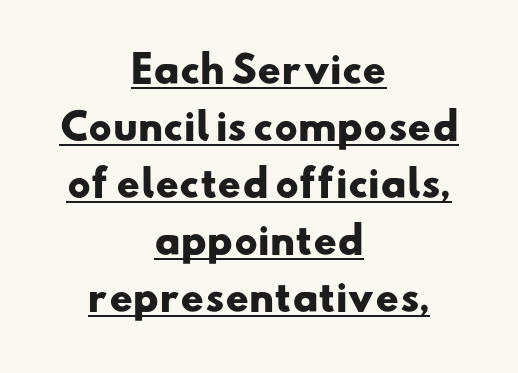
Q: Is the text bold? A: Yes.
Q: Is the typeface a serif or a sans-serif typeface? A: Sans-serif.
Q: Is the text underlined? A: Yes.
Q: How is the paragraph aligned? A: Centered.
Q: Is the spacing between letters normal or unusually wide? A: Normal.
Q: Is the spacing between lines tight, normal or loose? A: Normal.
Q: Width (condensed, normal, or wide)? A: Wide.
Q: Stroke contrast? A: Low.
Q: x-height? A: Small.
Q: Monospaced? A: No.
